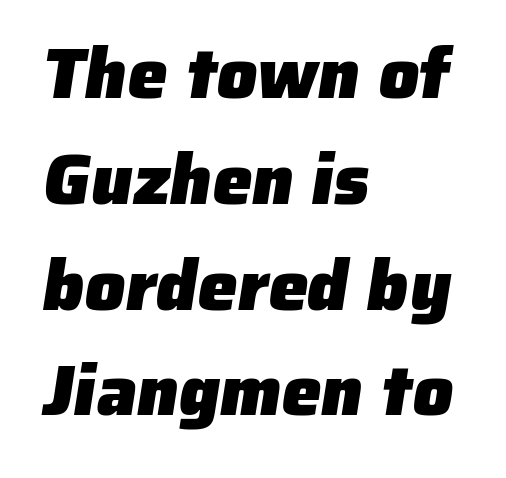
The image shows 71 px heavy sans-serif type; set left-aligned, normal line spacing (1.49x), normal letter spacing, not underlined; low stroke contrast and a medium x-height.
